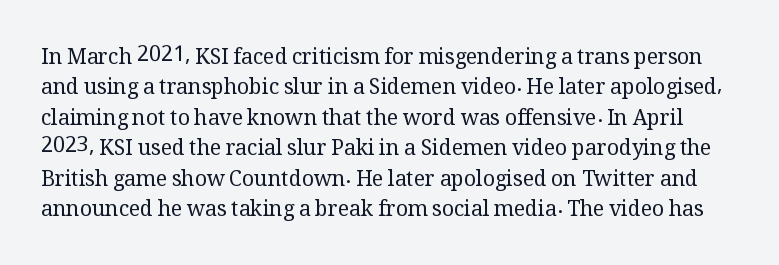
{"italic": "no", "bold": "no", "underline": "no", "line_spacing": "normal", "line_spacing_ratio": 1.45, "letter_spacing": "normal", "letter_spacing_em": 0.0, "glyph_px": 21}
